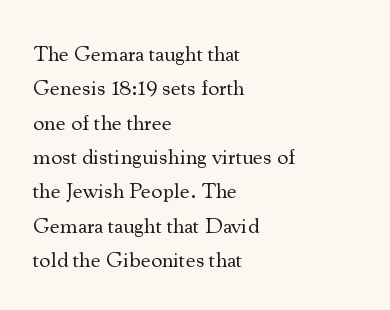
Q: Is the text bold? A: No.
Q: Is the text italic (slanted)? A: No, it is upright.
Q: Is the text underlined? A: No.
Q: How is the paragraph aligned? A: Left-aligned.
Q: Is the spacing between letters normal or unusually wide? A: Normal.
Q: Is the spacing between lines tight, normal or loose? A: Normal.
